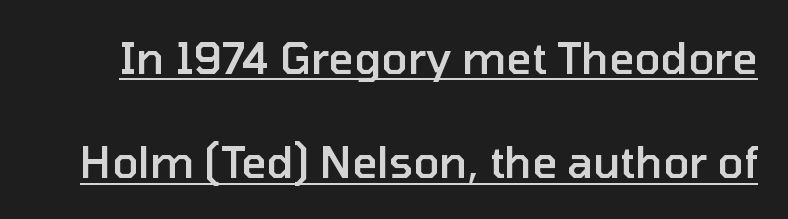
Q: Is the text bold? A: Semi-bold.
Q: Is the text italic (slanted)? A: No, it is upright.
Q: Is the typeface a serif or a sans-serif typeface? A: Sans-serif.
Q: Is the text underlined? A: Yes.
Q: Is the spacing between letters normal or unusually wide? A: Normal.
Q: Is the spacing between lines tight, normal or loose? A: Loose.
Q: Width (condensed, normal, or wide)? A: Normal.
Q: Stroke contrast? A: Low.
Q: x-height? A: Medium.
Q: Monospaced? A: No.
